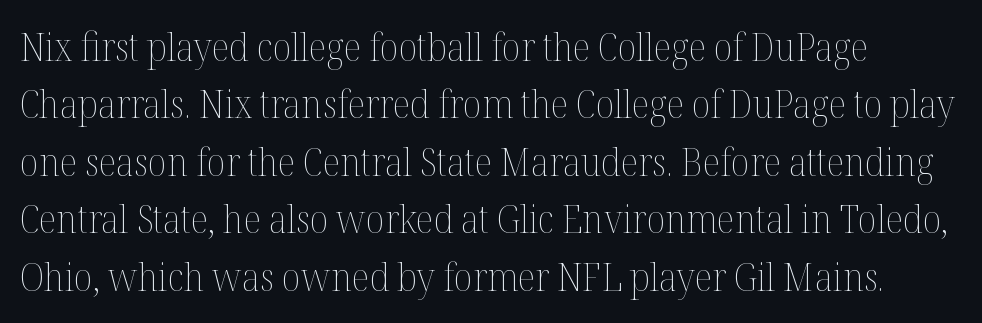
The passage shown is not underscored anywhere. No letter is thick-stroked: the sample isn't bold. You could not count columns in this text — the font is proportionally spaced. The gaps between neighbouring characters are ordinary and unremarkable. The letters stand straight up with perfectly vertical stems. Honestly, the row spacing looks completely unremarkable.
